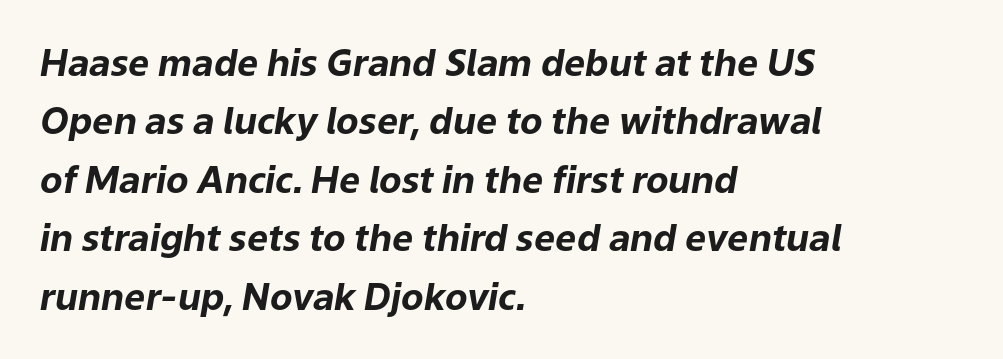
Tracking here is standard; glyphs follow each other at the usual distance. Line beginnings align vertically; line endings do not. The rows are spaced the way most documents space them. Rendered with sloped, italic letterforms.
